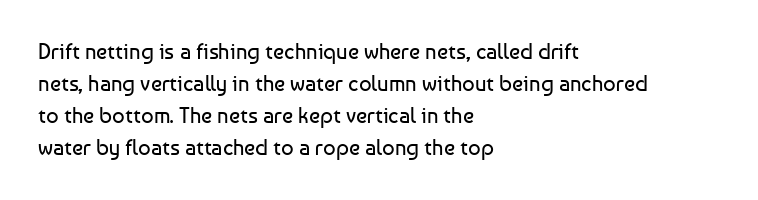
{"italic": "no", "bold": "no", "underline": "no", "align": "left", "line_spacing": "normal", "line_spacing_ratio": 1.46, "letter_spacing": "normal", "letter_spacing_em": 0.0, "glyph_px": 22}
